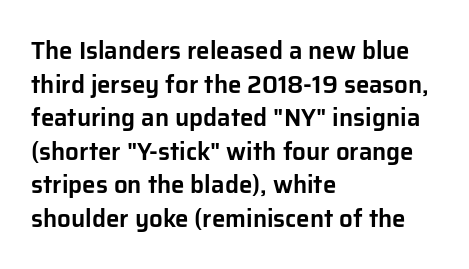
{"italic": "no", "underline": "no", "align": "left", "line_spacing": "normal", "line_spacing_ratio": 1.4, "letter_spacing": "normal", "letter_spacing_em": 0.0, "glyph_px": 24}
